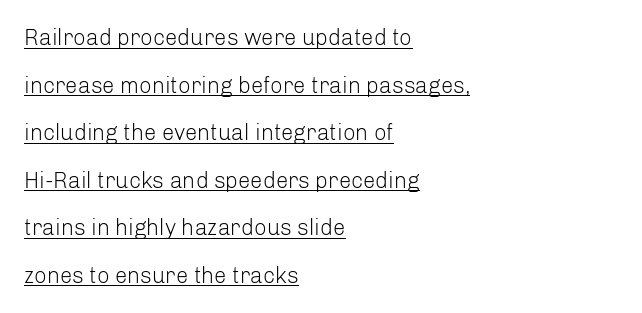
Q: Is the text bold? A: No.
Q: Is the text italic (slanted)? A: No, it is upright.
Q: Is the text underlined? A: Yes.
Q: How is the paragraph aligned? A: Left-aligned.
Q: Is the spacing between letters normal or unusually wide? A: Normal.
Q: Is the spacing between lines tight, normal or loose? A: Loose.
